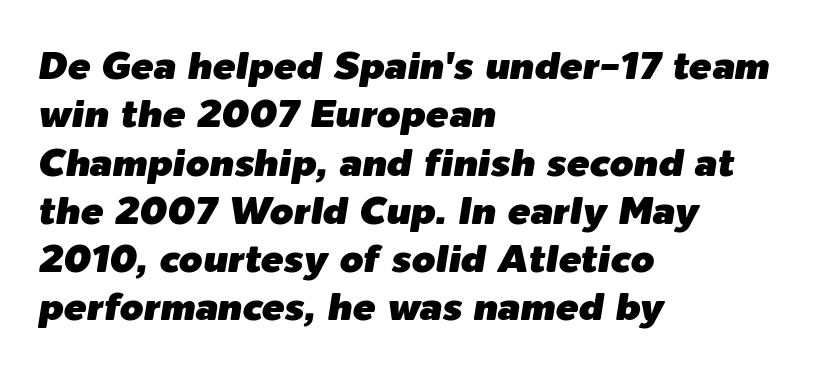
{"italic": "yes", "lean": "right", "slant_degrees": 9, "width": "normal", "stroke_contrast": "low", "x_height": "medium", "monospaced": "no", "underline": "no", "align": "left", "line_spacing": "normal", "line_spacing_ratio": 1.27, "letter_spacing": "normal", "letter_spacing_em": 0.0, "glyph_px": 38}
